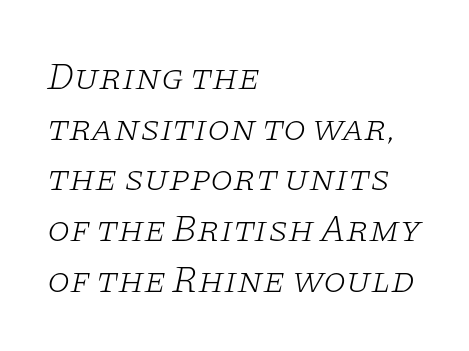
The image shows 37 px light, wide serif type, italic (leaning right); set left-aligned, normal line spacing (1.37x), normal letter spacing, not underlined; low stroke contrast and a large x-height.
